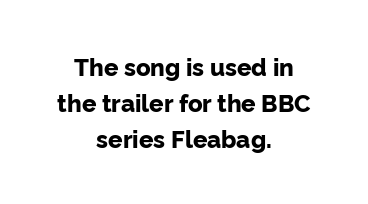
The image shows 24 px bold type, upright; set centered, normal line spacing (1.49x), normal letter spacing, not underlined.
